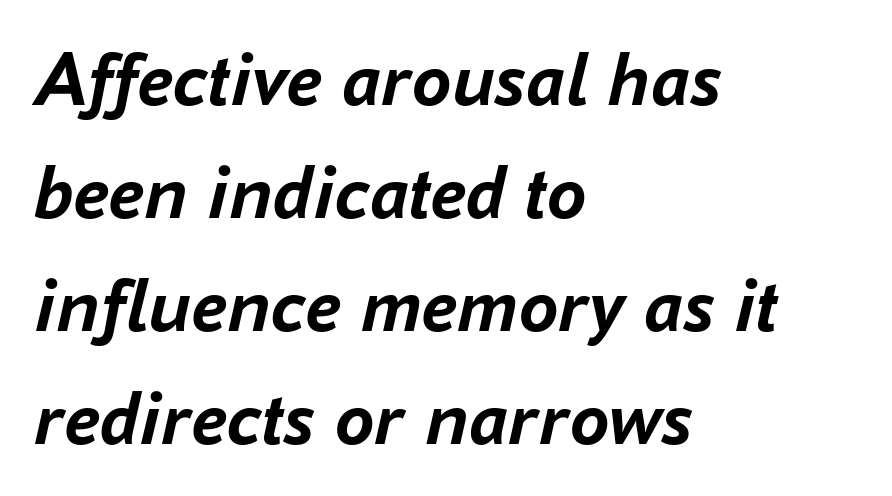
The image shows 79 px semibold type, italic (leaning right); set left-aligned, normal line spacing (1.43x), normal letter spacing, not underlined; low stroke contrast and a medium x-height.
